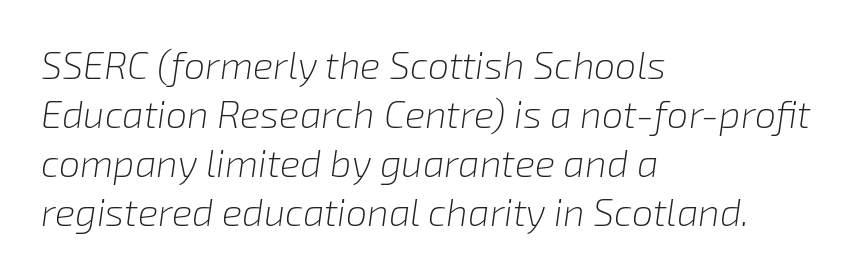
Observe the ordinary spacing: letters are neighbours, not strangers. The paragraph shown leans on its left margin. Weight: in the light-to-regular range. The passage shown stacks its lines at a standard gap. Compared with ordinary roman type, these characters are visibly tilted.
